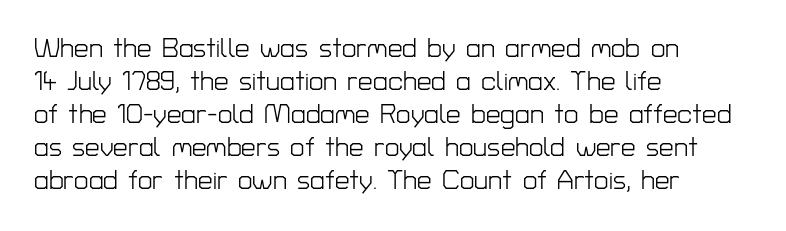
The image shows 26 px text type, upright; set left-aligned, normal line spacing (1.27x), normal letter spacing, not underlined.
